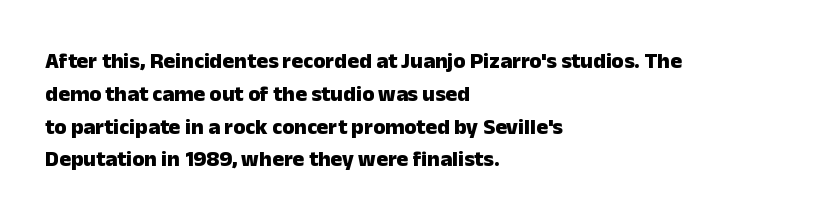
Q: Is the text bold? A: Yes.
Q: Is the text italic (slanted)? A: No, it is upright.
Q: Is the text underlined? A: No.
Q: How is the paragraph aligned? A: Left-aligned.
Q: Is the spacing between letters normal or unusually wide? A: Normal.
Q: Is the spacing between lines tight, normal or loose? A: Normal.
